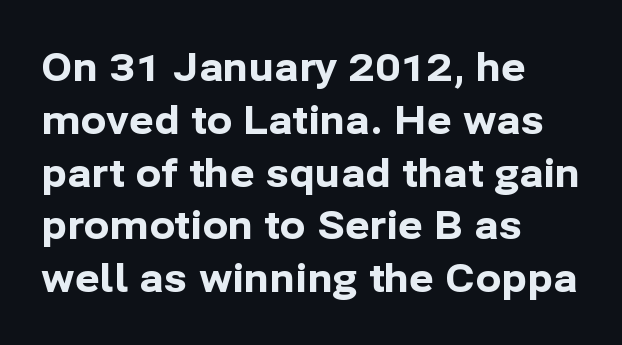
Q: Is the text bold? A: Yes.
Q: Is the text italic (slanted)? A: No, it is upright.
Q: Is the typeface a serif or a sans-serif typeface? A: Sans-serif.
Q: Is the text underlined? A: No.
Q: How is the paragraph aligned? A: Left-aligned.
Q: Is the spacing between letters normal or unusually wide? A: Normal.
Q: Is the spacing between lines tight, normal or loose? A: Normal.
Q: Width (condensed, normal, or wide)? A: Normal.
Q: Stroke contrast? A: Low.
Q: x-height? A: Medium.
Q: Monospaced? A: No.
